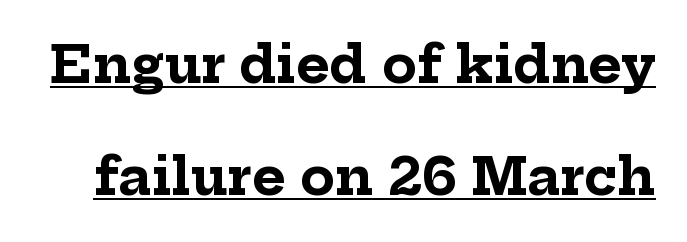
{"serif": "yes", "italic": "no", "bold": "yes", "weight": "bold", "width": "normal", "stroke_contrast": "low", "x_height": "medium", "monospaced": "no", "underline": "yes", "line_spacing": "loose", "line_spacing_ratio": 2.2, "letter_spacing": "normal", "letter_spacing_em": 0.0, "glyph_px": 51}
